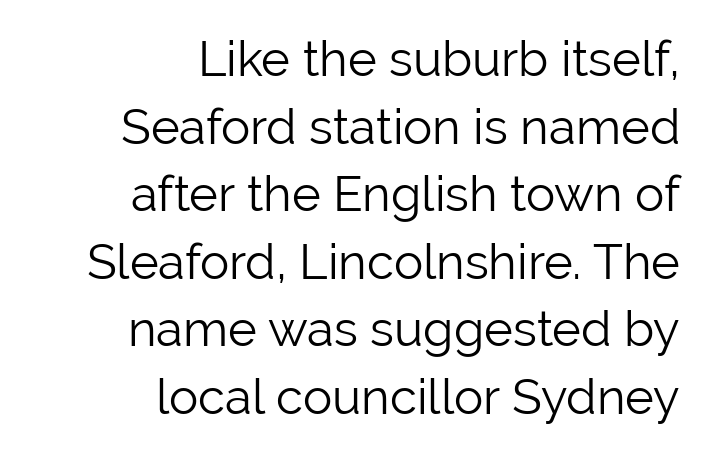
Is there much room between lines? A standard amount, neither cramped nor airy. Horizontal alignment here is rightward, an uncommon choice for prose. A clean baseline with only descenders dipping below it. The rendering uses natural spacing where letterforms have individual widths. The face looks like a standard text weight, possibly lighter.
